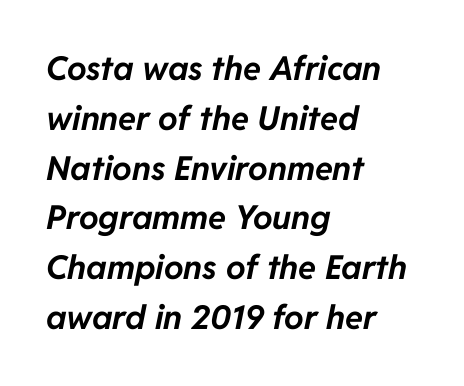
Q: Is the text bold? A: Yes.
Q: Is the text italic (slanted)? A: Yes, it leans right by about 11 degrees.
Q: Is the text underlined? A: No.
Q: How is the paragraph aligned? A: Left-aligned.
Q: Is the spacing between letters normal or unusually wide? A: Normal.
Q: Is the spacing between lines tight, normal or loose? A: Normal.
Q: Width (condensed, normal, or wide)? A: Normal.
Q: Stroke contrast? A: Low.
Q: x-height? A: Medium.
Q: Monospaced? A: No.
